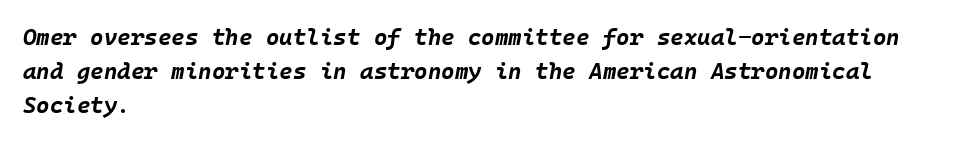
The image shows 23 px bold type, italic (leaning right); set left-aligned, normal line spacing (1.47x), normal letter spacing, not underlined.
